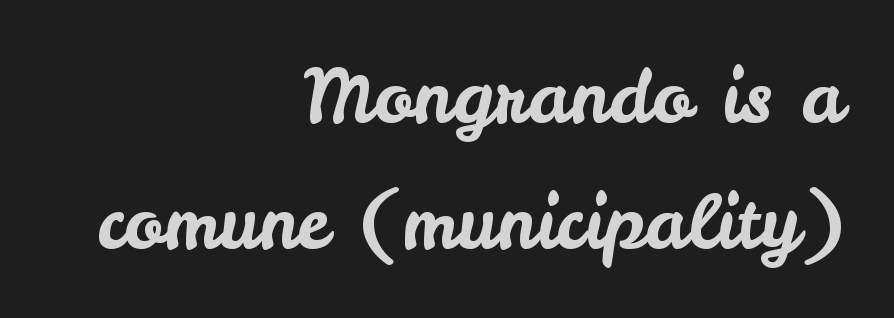
The image shows 73 px sans-serif type; set right-aligned, line spacing 1.73x, normal letter spacing, not underlined; low stroke contrast and a small x-height.
